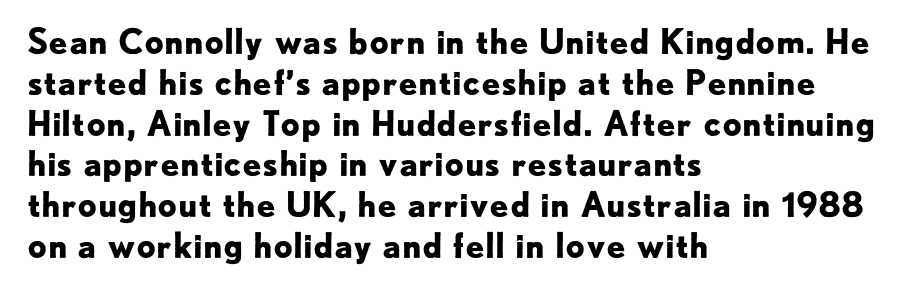
The image shows 34 px bold sans-serif type, upright; set left-aligned, line spacing 1.2x, normal letter spacing, not underlined; low stroke contrast and a small x-height.
